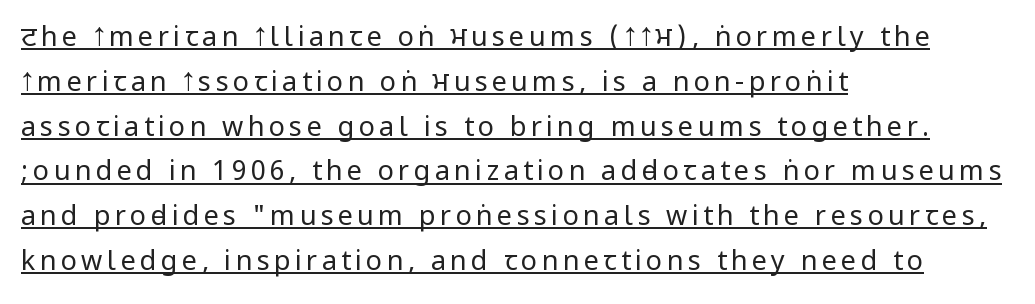
Caption: multi-line text, flush left, ragged right. Summary of weight: not heavy and not bold. Italic? Not at all — the glyphs are vertical. Looks like someone drew a line under every word here. Evenly set lines give the paragraph a standard silhouette.
